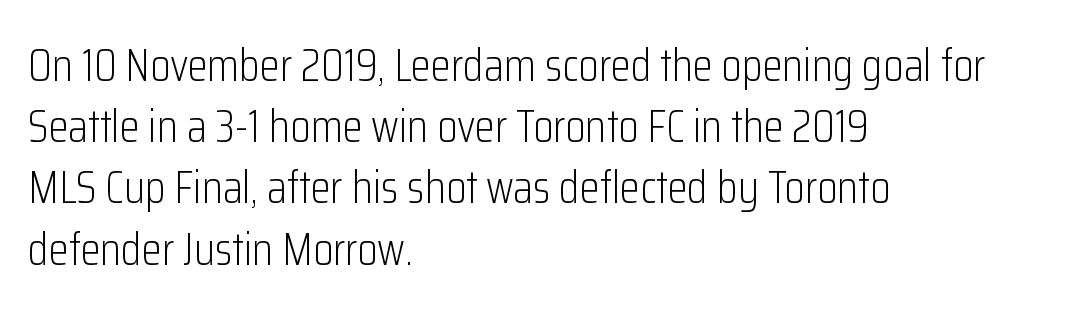
Q: Is the text bold? A: No.
Q: Is the text italic (slanted)? A: No, it is upright.
Q: Is the typeface a serif or a sans-serif typeface? A: Sans-serif.
Q: Is the text underlined? A: No.
Q: How is the paragraph aligned? A: Left-aligned.
Q: Is the spacing between letters normal or unusually wide? A: Normal.
Q: Is the spacing between lines tight, normal or loose? A: Normal.
Q: Width (condensed, normal, or wide)? A: Condensed.
Q: Stroke contrast? A: Low.
Q: x-height? A: Medium.
Q: Monospaced? A: No.
